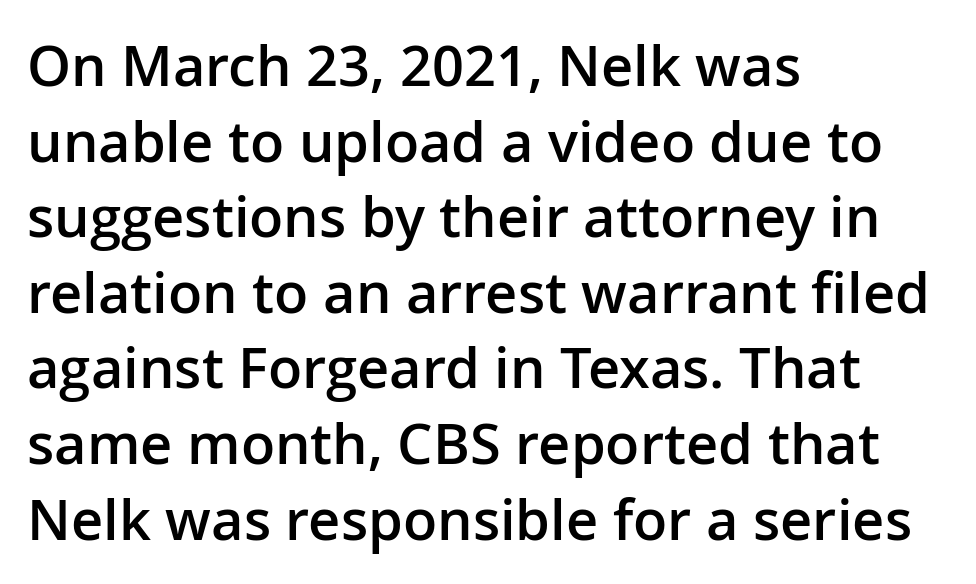
{"serif": "no", "italic": "no", "bold": "semi", "weight": "semibold", "width": "normal", "stroke_contrast": "low", "x_height": "medium", "monospaced": "no", "underline": "no", "align": "left", "line_spacing": "normal", "line_spacing_ratio": 1.35, "letter_spacing": "normal", "letter_spacing_em": 0.0, "glyph_px": 56}
